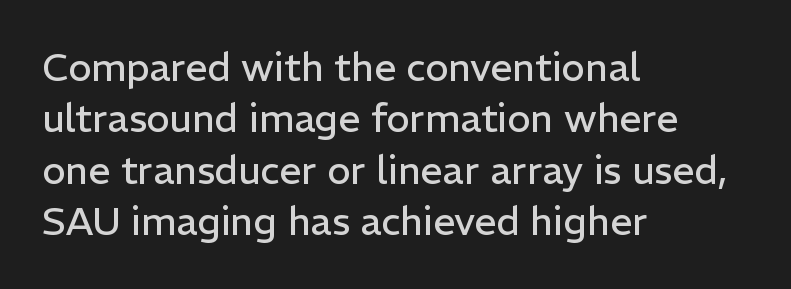
Q: Is the text bold? A: No.
Q: Is the text italic (slanted)? A: No, it is upright.
Q: Is the typeface a serif or a sans-serif typeface? A: Sans-serif.
Q: Is the text underlined? A: No.
Q: How is the paragraph aligned? A: Left-aligned.
Q: Is the spacing between letters normal or unusually wide? A: Normal.
Q: Is the spacing between lines tight, normal or loose? A: Normal.
Q: Width (condensed, normal, or wide)? A: Normal.
Q: Stroke contrast? A: Low.
Q: x-height? A: Medium.
Q: Monospaced? A: No.
